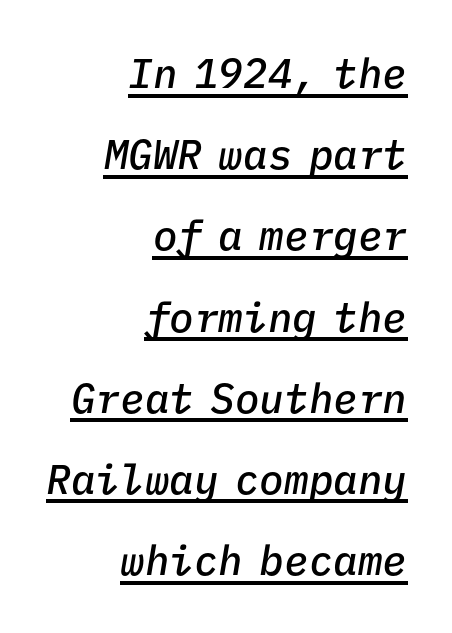
{"italic": "yes", "lean": "right", "slant_degrees": 9, "bold": "semi", "weight": "semibold", "width": "normal", "stroke_contrast": "low", "x_height": "medium", "monospaced": "yes", "underline": "yes", "align": "right", "line_spacing": "loose", "line_spacing_ratio": 1.98, "letter_spacing": "normal", "letter_spacing_em": 0.0, "glyph_px": 41}
